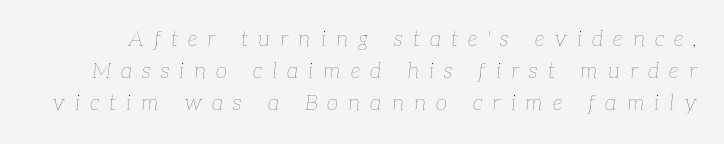
Q: Is the text bold? A: No.
Q: Is the text italic (slanted)? A: Yes, it leans right by about 7 degrees.
Q: Is the text underlined? A: No.
Q: Is the spacing between letters normal or unusually wide? A: Unusually wide.
Q: Is the spacing between lines tight, normal or loose? A: Normal.
